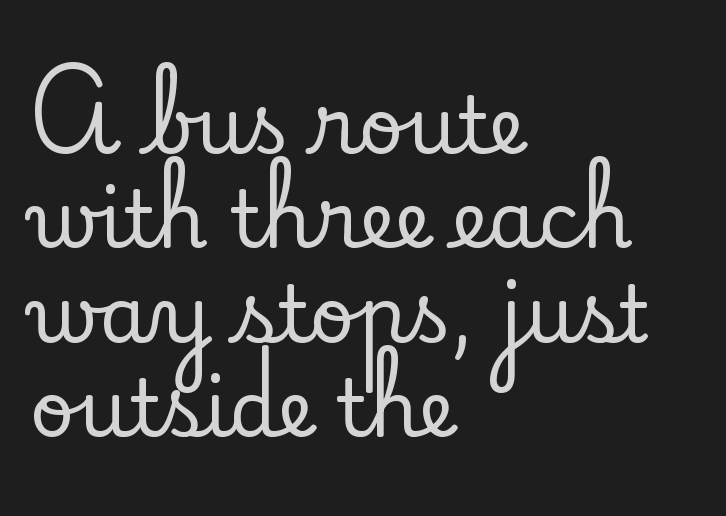
{"serif": "yes", "italic": "no", "width": "normal", "stroke_contrast": "low", "x_height": "small", "monospaced": "no", "underline": "no", "align": "left", "line_spacing_ratio": 1.21, "letter_spacing": "normal", "letter_spacing_em": 0.0, "glyph_px": 78}
